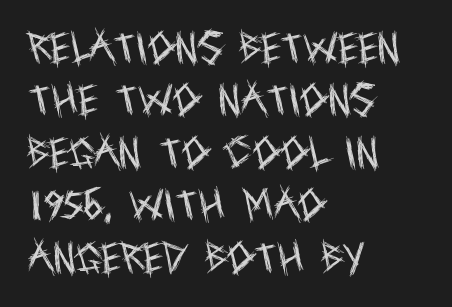
Q: Is the text bold? A: No.
Q: Is the text italic (slanted)? A: No, it is upright.
Q: Is the typeface a serif or a sans-serif typeface? A: Sans-serif.
Q: Is the text underlined? A: No.
Q: How is the paragraph aligned? A: Left-aligned.
Q: Is the spacing between letters normal or unusually wide? A: Normal.
Q: Is the spacing between lines tight, normal or loose? A: Normal.
Q: Width (condensed, normal, or wide)? A: Condensed.
Q: x-height? A: Large.
Q: Monospaced? A: No.
